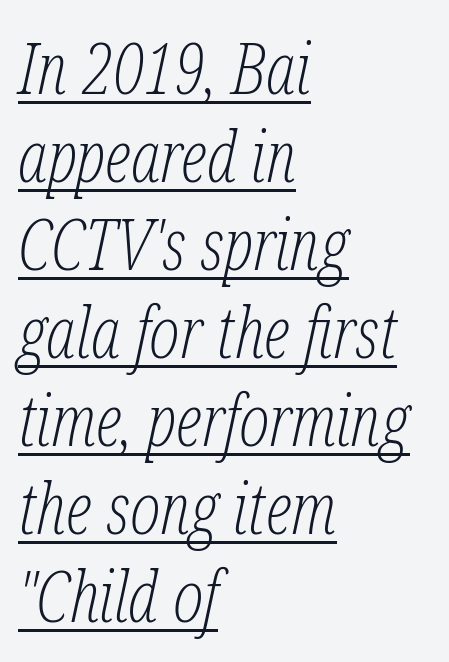
Q: Is the text bold? A: No.
Q: Is the text italic (slanted)? A: Yes, it leans right by about 12 degrees.
Q: Is the typeface a serif or a sans-serif typeface? A: Serif.
Q: Is the text underlined? A: Yes.
Q: How is the paragraph aligned? A: Left-aligned.
Q: Is the spacing between letters normal or unusually wide? A: Normal.
Q: Width (condensed, normal, or wide)? A: Condensed.
Q: Stroke contrast? A: Low.
Q: x-height? A: Medium.
Q: Monospaced? A: No.
